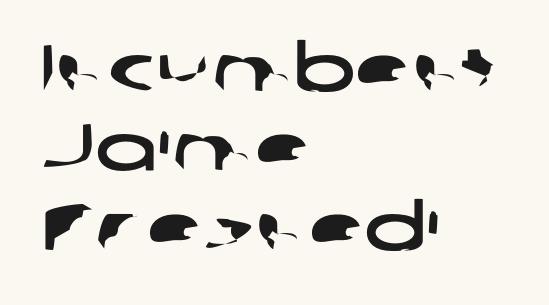
The typeface chosen for these lines omits serifs. This sample has the flowing, uneven cadence of proportional lettering. Unmarked baselines from the first word to the last. Compared with typical body copy, the letter spacing here is the same.
